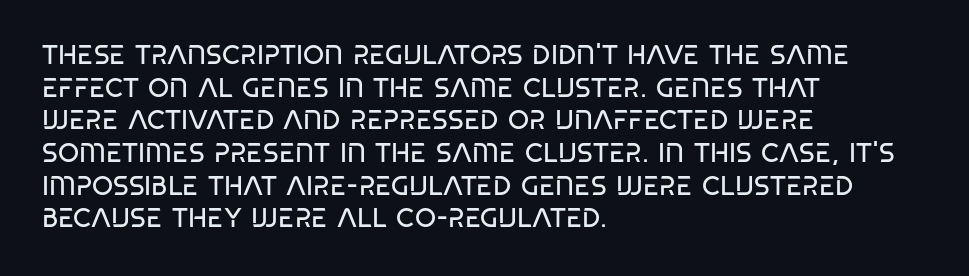
The image shows 27 px text type, upright; set left-aligned, line spacing 1.21x, normal letter spacing, not underlined.
